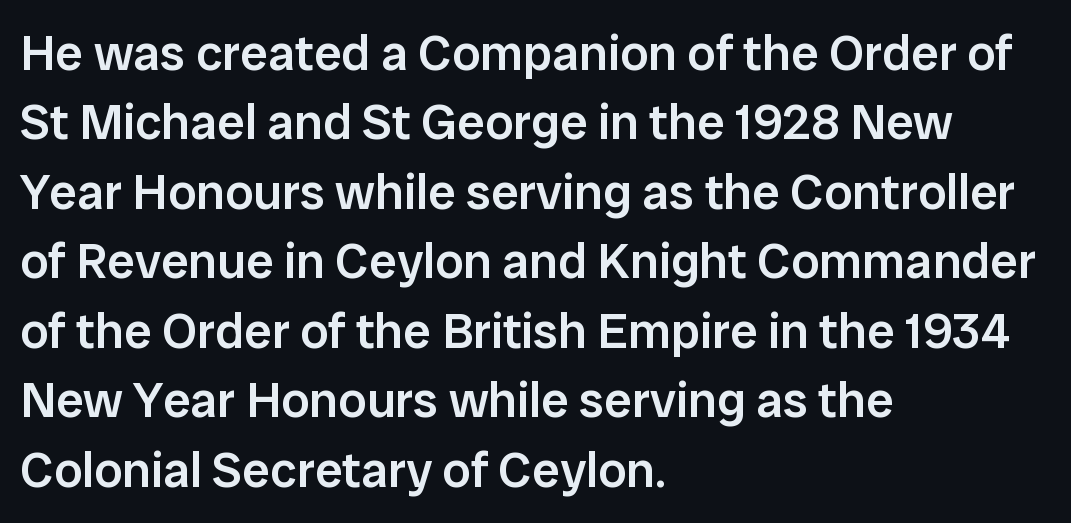
{"serif": "no", "italic": "no", "bold": "semi", "weight": "semibold", "width": "normal", "stroke_contrast": "low", "x_height": "medium", "monospaced": "no", "underline": "no", "align": "left", "line_spacing": "normal", "line_spacing_ratio": 1.39, "letter_spacing": "normal", "letter_spacing_em": 0.0, "glyph_px": 50}
